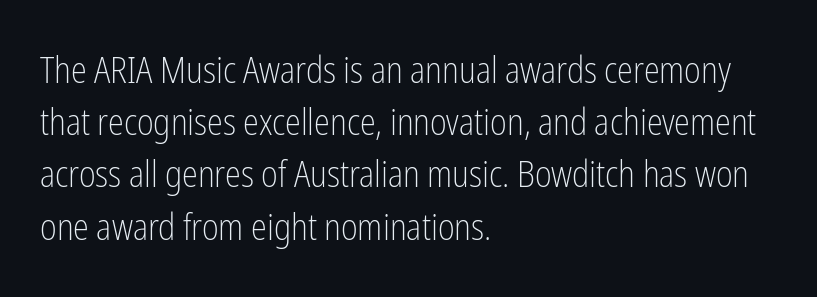
{"serif": "no", "italic": "no", "bold": "no", "weight": "light", "width": "condensed", "stroke_contrast": "low", "x_height": "medium", "monospaced": "no", "underline": "no", "align": "left", "line_spacing": "normal", "line_spacing_ratio": 1.45, "letter_spacing": "normal", "letter_spacing_em": 0.0, "glyph_px": 36}
